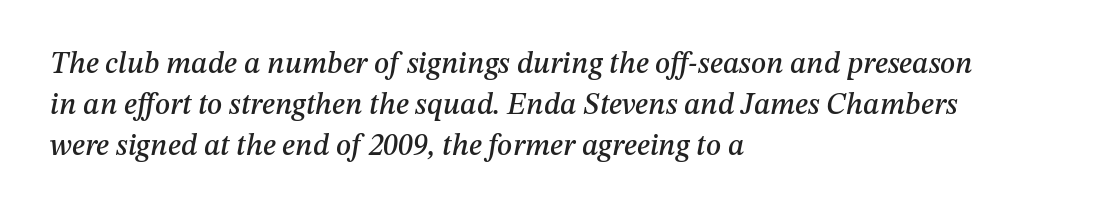
The image shows 30 px text type, italic (leaning right); set left-aligned, normal line spacing (1.36x), normal letter spacing, not underlined; medium stroke contrast and a medium x-height.
